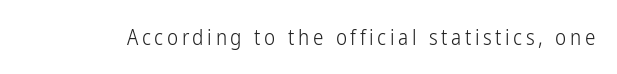
Q: Is the text bold? A: No.
Q: Is the text italic (slanted)? A: No, it is upright.
Q: Is the text underlined? A: No.
